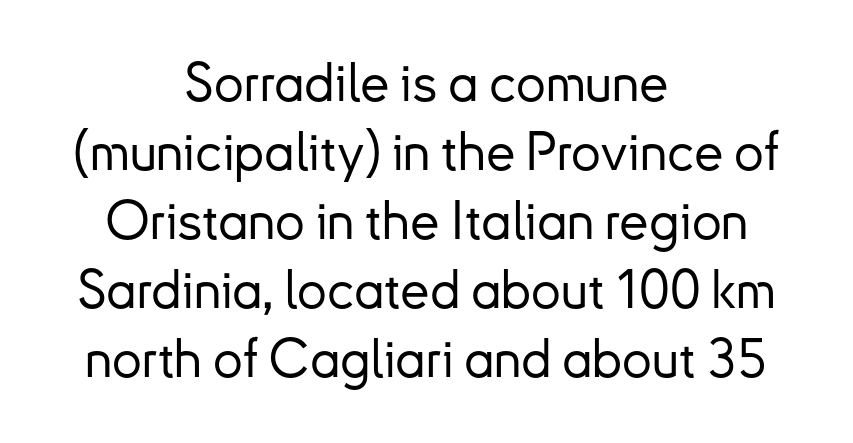
What kind of face is this? One without serifs — a sans. The paragraph shown floats in the horizontal middle. Underline: absent. Here the glyphs are tracked normally, forming tight word shapes. Leading: standard.
